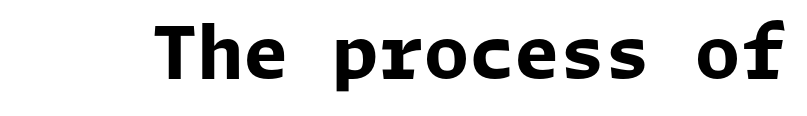
{"serif": "no", "italic": "no", "bold": "yes", "weight": "bold", "width": "normal", "stroke_contrast": "low", "x_height": "medium", "underline": "no", "letter_spacing": "normal", "letter_spacing_em": 0.0, "glyph_px": 73}
